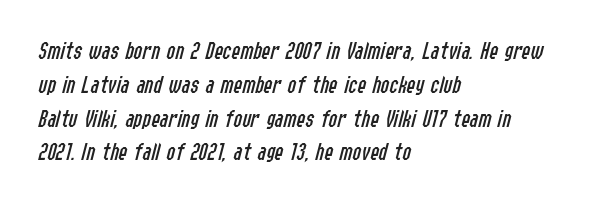
Q: Is the text bold? A: No.
Q: Is the text italic (slanted)? A: Yes, it leans right by about 14 degrees.
Q: Is the text underlined? A: No.
Q: How is the paragraph aligned? A: Left-aligned.
Q: Is the spacing between letters normal or unusually wide? A: Normal.
Q: Is the spacing between lines tight, normal or loose? A: Normal.
